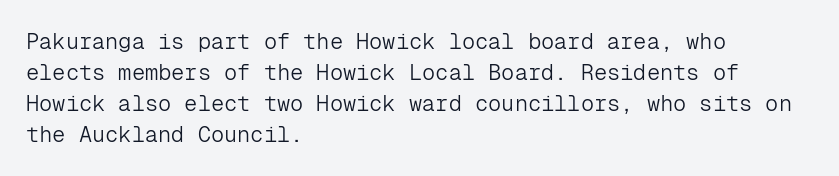
{"italic": "no", "bold": "no", "underline": "no", "align": "left", "line_spacing": "normal", "line_spacing_ratio": 1.41, "letter_spacing": "normal", "letter_spacing_em": 0.0, "glyph_px": 22}
